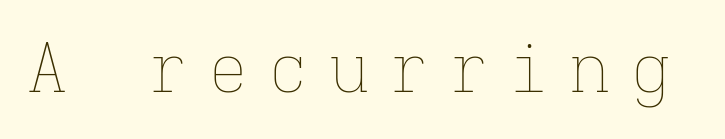
{"italic": "no", "bold": "no", "weight": "thin", "width": "normal", "stroke_contrast": "low", "x_height": "medium", "monospaced": "yes", "underline": "no", "letter_spacing": "wide", "letter_spacing_em": 0.3, "glyph_px": 67}
